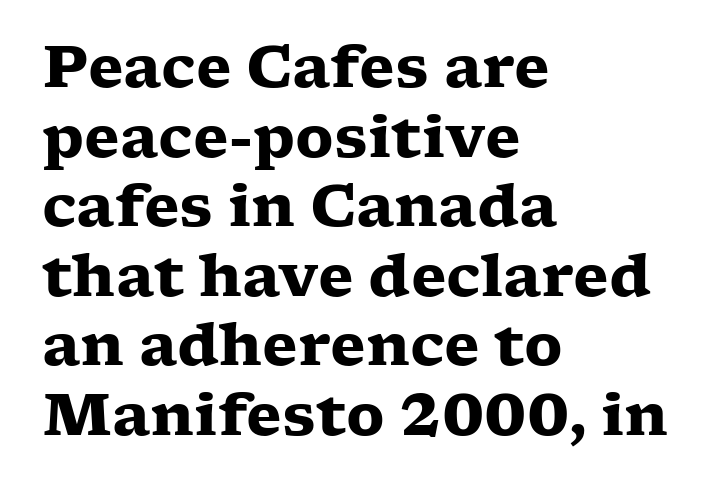
The image shows 58 px heavy, wide serif type, upright; set left-aligned, line spacing 1.2x, normal letter spacing, not underlined; low stroke contrast and a medium x-height.
